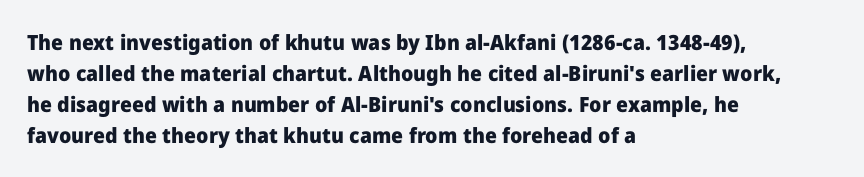
Posture: vertical. A classic flush-left, rag-right setting is used for this passage. Horizontal bands of white between lines are of average thickness. Each word holds together tightly as a unit, with standard inter-letter gaps. The font is running at its bold setting.
